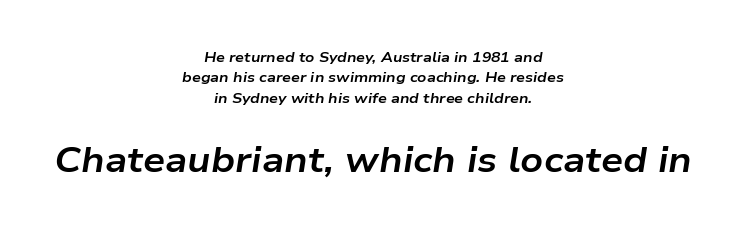
{"italic": "yes", "lean": "right", "slant_degrees": 9, "bold": "yes", "weight": "bold", "width": "wide", "stroke_contrast": "low", "x_height": "medium", "monospaced": "no", "underline": "no", "align": "center", "line_spacing": "normal", "line_spacing_ratio": 1.45, "letter_spacing": "normal", "letter_spacing_em": 0.0, "larger_block": "second", "size_ratio": 2.5, "glyph_px": 35}
